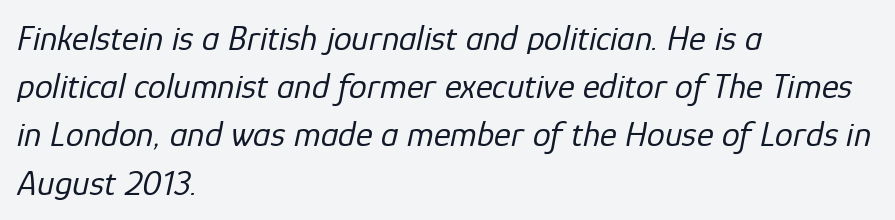
The image shows 36 px regular-weight type, italic (leaning right); set left-aligned, normal line spacing (1.34x), normal letter spacing, not underlined; low stroke contrast and a medium x-height.
